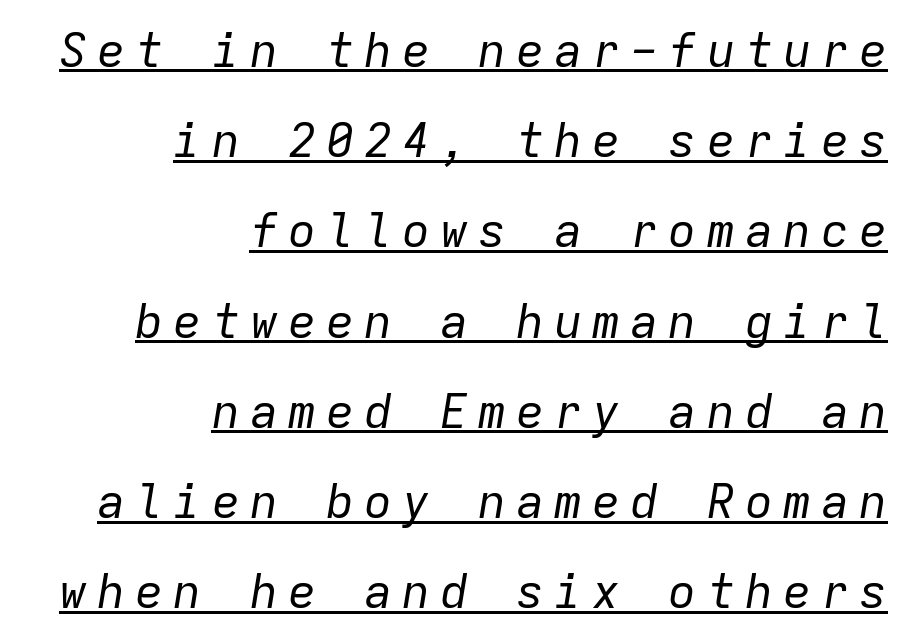
Tracking here is generous; glyphs stand well apart from one another. Summary of vertical rhythm: relaxed, with wide interline spacing. Is the type heavy? It reads as light-to-regular instead. The rendering uses typewriter-style spacing with identical character cells. Every word sits above its own underline.
